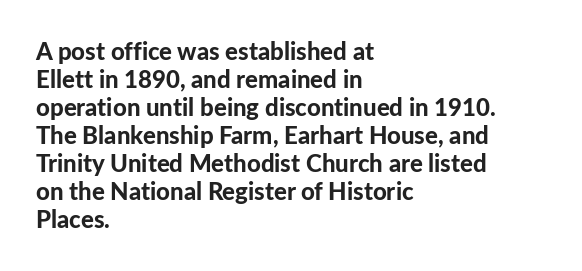
{"italic": "no", "bold": "yes", "underline": "no", "align": "left", "line_spacing_ratio": 1.17, "letter_spacing": "normal", "letter_spacing_em": 0.0, "glyph_px": 24}
